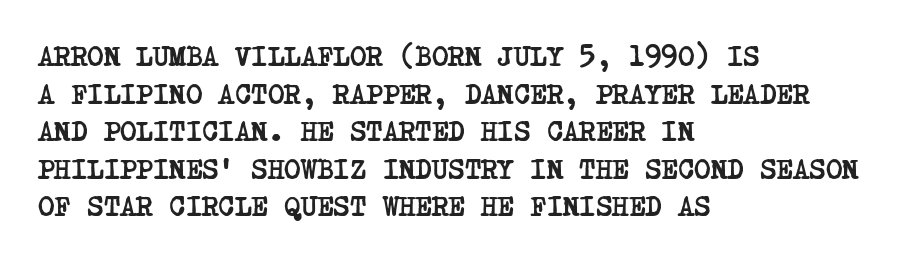
Q: Is the text bold? A: Yes.
Q: Is the typeface a serif or a sans-serif typeface? A: Serif.
Q: Is the text underlined? A: No.
Q: How is the paragraph aligned? A: Left-aligned.
Q: Is the spacing between letters normal or unusually wide? A: Normal.
Q: Is the spacing between lines tight, normal or loose? A: Normal.
Q: Width (condensed, normal, or wide)? A: Condensed.
Q: Stroke contrast? A: Low.
Q: x-height? A: Large.
